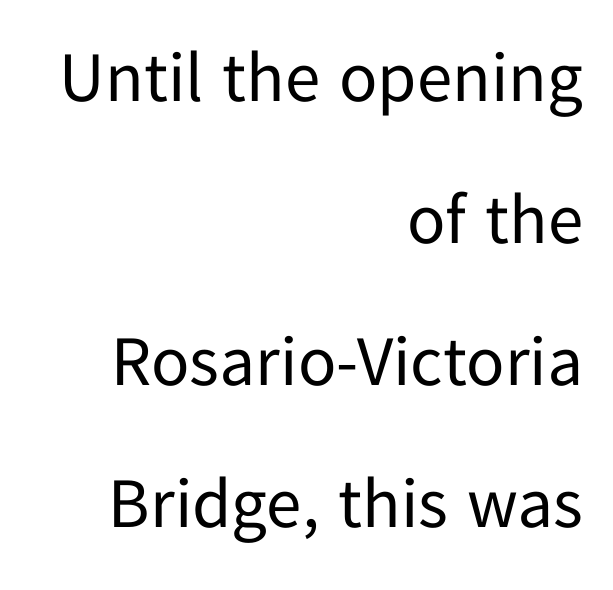
{"serif": "no", "italic": "no", "bold": "no", "weight": "regular", "width": "normal", "stroke_contrast": "low", "x_height": "medium", "monospaced": "no", "underline": "no", "align": "right", "line_spacing": "loose", "line_spacing_ratio": 2.0, "letter_spacing": "normal", "letter_spacing_em": 0.0, "glyph_px": 71}
